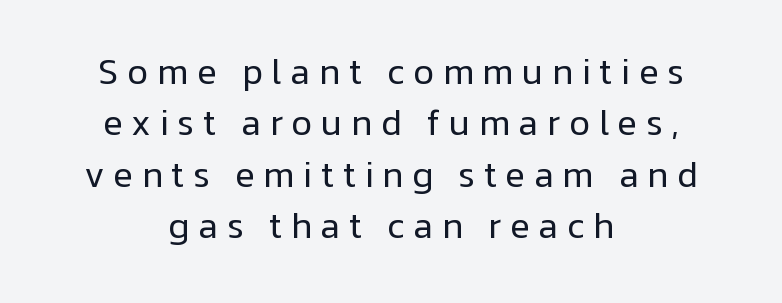
Q: Is the text bold? A: No.
Q: Is the text italic (slanted)? A: No, it is upright.
Q: Is the typeface a serif or a sans-serif typeface? A: Sans-serif.
Q: Is the text underlined? A: No.
Q: How is the paragraph aligned? A: Centered.
Q: Is the spacing between letters normal or unusually wide? A: Unusually wide.
Q: Is the spacing between lines tight, normal or loose? A: Normal.
Q: Width (condensed, normal, or wide)? A: Normal.
Q: Stroke contrast? A: Low.
Q: x-height? A: Medium.
Q: Monospaced? A: No.
